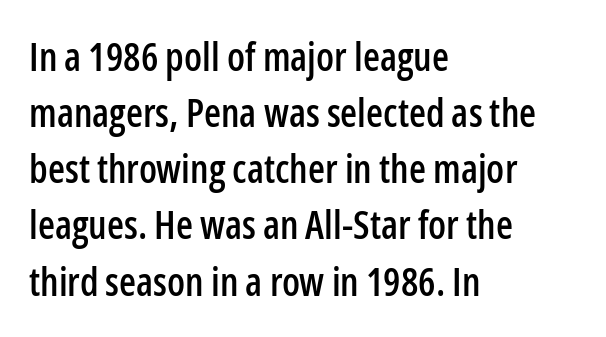
The image shows 39 px condensed sans-serif type, upright; set left-aligned, normal line spacing (1.44x), normal letter spacing, not underlined; low stroke contrast and a medium x-height.
